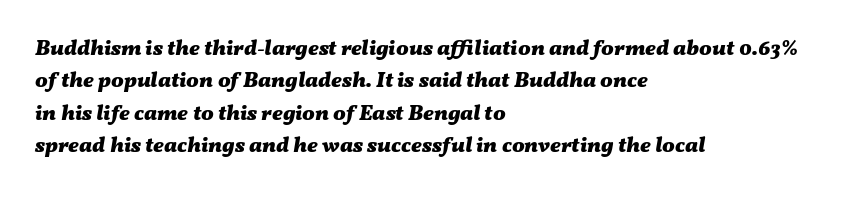
The image shows 21 px bold type, italic (leaning right); set left-aligned, normal line spacing (1.54x), normal letter spacing, not underlined.
